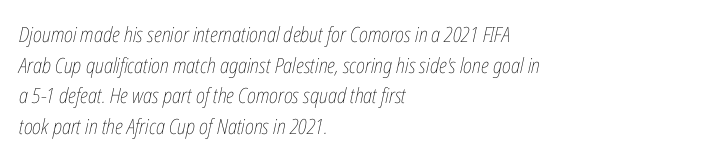
The image shows 21 px text type, italic (leaning right); set left-aligned, normal line spacing (1.46x), normal letter spacing, not underlined.
